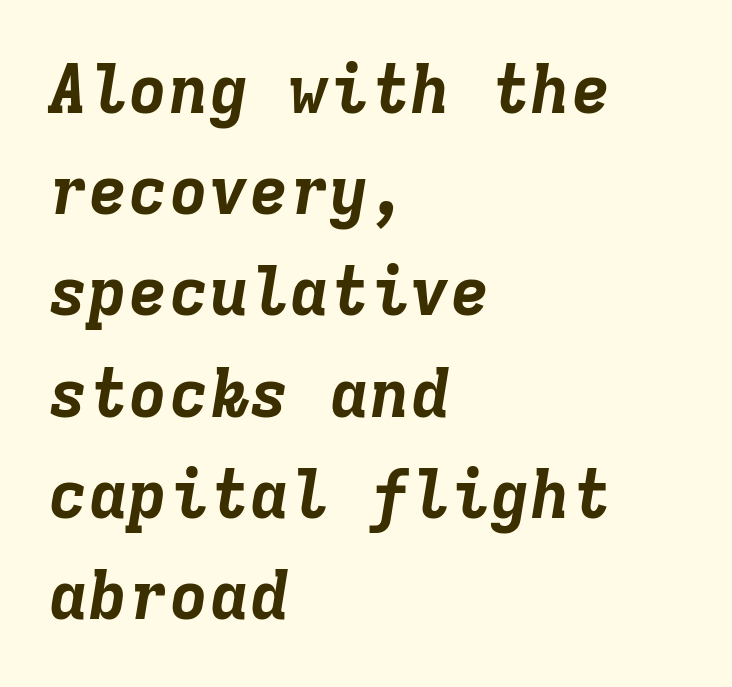
Reading down the column, the eye jumps a familiar distance to each next line. Words float on clear page, feet unadorned. The setting favours the left margin, as ordinary paragraphs usually do. Inter-character spacing is left at the font's built-in metrics. Do the characters align in a grid? Yes, the font is monospaced.
